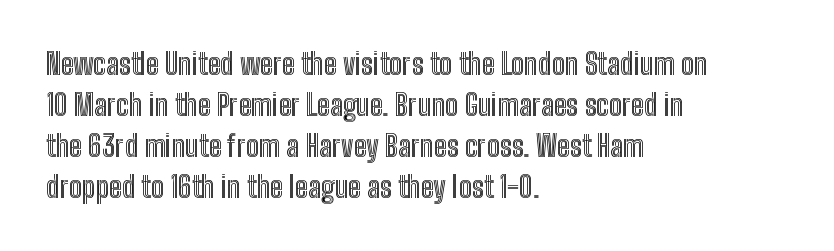
{"italic": "no", "width": "condensed", "x_height": "medium", "monospaced": "no", "underline": "no", "align": "left", "line_spacing": "normal", "line_spacing_ratio": 1.41, "letter_spacing": "normal", "letter_spacing_em": 0.0, "glyph_px": 29}
